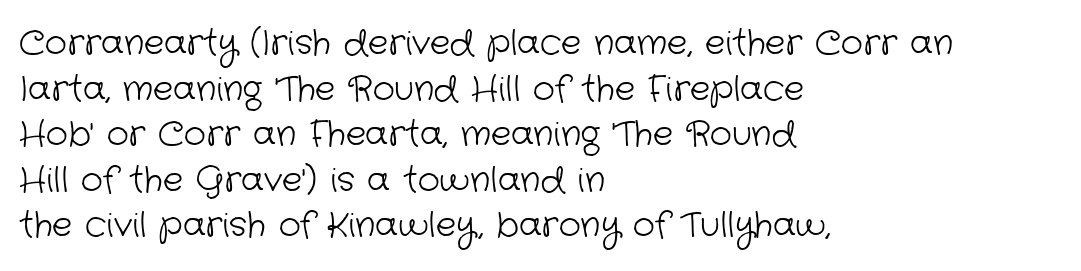
{"serif": "no", "bold": "no", "weight": "light", "width": "normal", "stroke_contrast": "low", "x_height": "medium", "monospaced": "no", "underline": "no", "align": "left", "line_spacing": "normal", "line_spacing_ratio": 1.34, "letter_spacing": "normal", "letter_spacing_em": 0.0, "glyph_px": 34}
